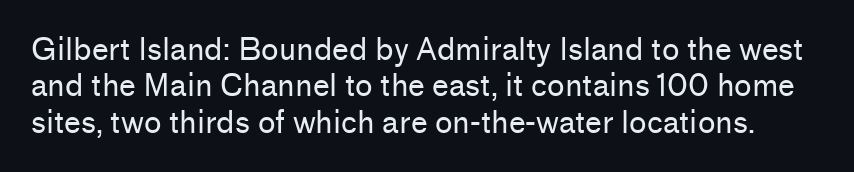
{"serif": "no", "italic": "no", "bold": "no", "weight": "regular", "width": "normal", "stroke_contrast": "low", "x_height": "medium", "monospaced": "no", "underline": "no", "line_spacing_ratio": 1.21, "letter_spacing": "normal", "letter_spacing_em": 0.0, "glyph_px": 30}
